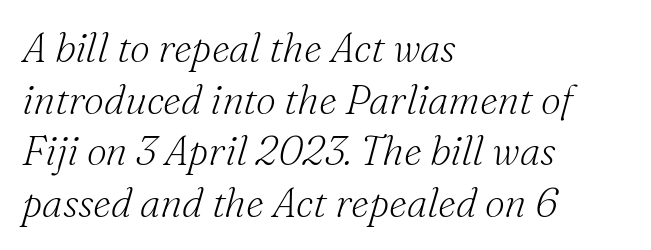
The image shows 40 px light serif type, italic (leaning right); set left-aligned, normal line spacing (1.29x), normal letter spacing, not underlined; medium stroke contrast and a small x-height.
